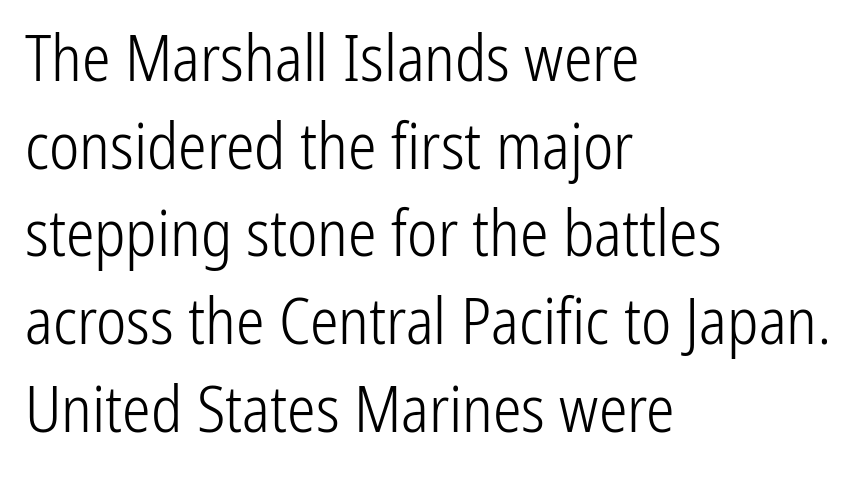
The image shows 64 px light, condensed sans-serif type, upright; set left-aligned, normal line spacing (1.37x), normal letter spacing, not underlined; low stroke contrast and a medium x-height.
